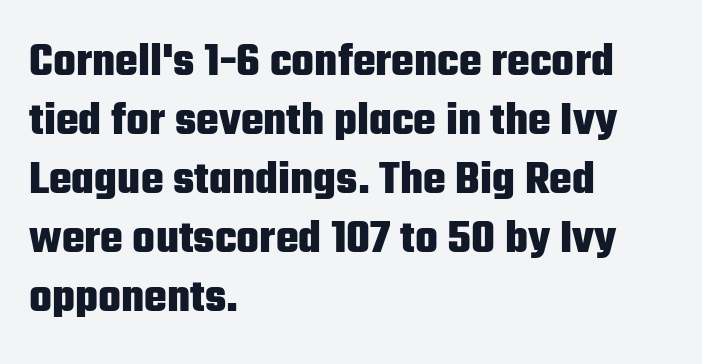
{"serif": "no", "italic": "no", "bold": "yes", "weight": "heavy", "width": "condensed", "stroke_contrast": "low", "x_height": "medium", "monospaced": "no", "underline": "no", "align": "left", "line_spacing_ratio": 1.23, "letter_spacing": "normal", "letter_spacing_em": 0.0, "glyph_px": 48}
